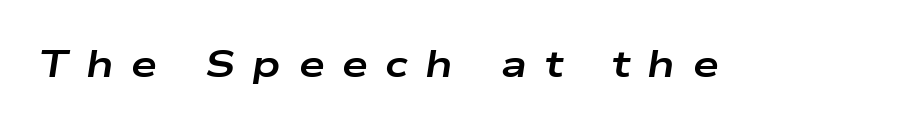
Q: Is the text bold? A: Yes.
Q: Is the text italic (slanted)? A: Yes, it leans right by about 9 degrees.
Q: Is the text underlined? A: No.
Q: Is the spacing between letters normal or unusually wide? A: Unusually wide.
Q: Width (condensed, normal, or wide)? A: Wide.
Q: Stroke contrast? A: Low.
Q: x-height? A: Medium.
Q: Monospaced? A: No.
